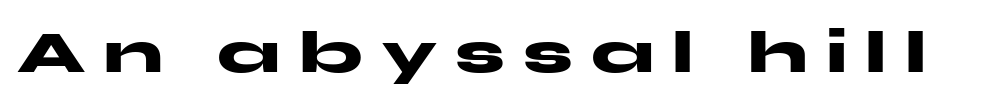
Q: Is the text bold? A: Yes.
Q: Is the text italic (slanted)? A: No, it is upright.
Q: Is the typeface a serif or a sans-serif typeface? A: Sans-serif.
Q: Is the text underlined? A: No.
Q: Is the spacing between letters normal or unusually wide? A: Unusually wide.
Q: Width (condensed, normal, or wide)? A: Wide.
Q: Stroke contrast? A: Medium.
Q: x-height? A: Medium.
Q: Monospaced? A: No.
